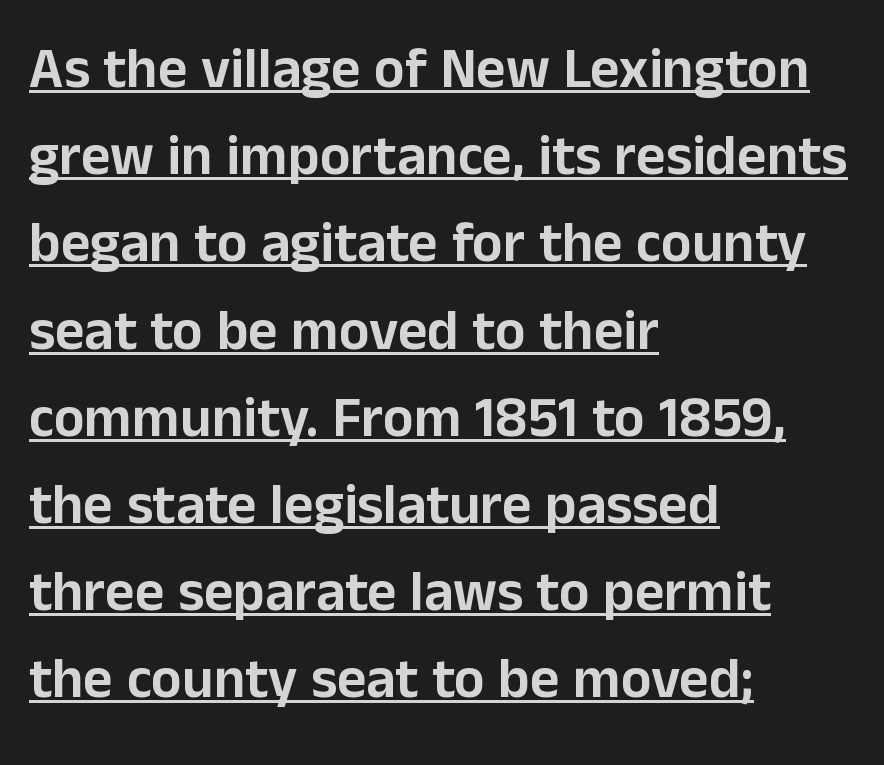
No extra tracking has been applied to these lines. Which margin do the lines hug? The left one — the right edge is uneven. Regular leading. The letters stand upright; this is a roman face. Students, observe the line beneath the letters — that is underlining.
